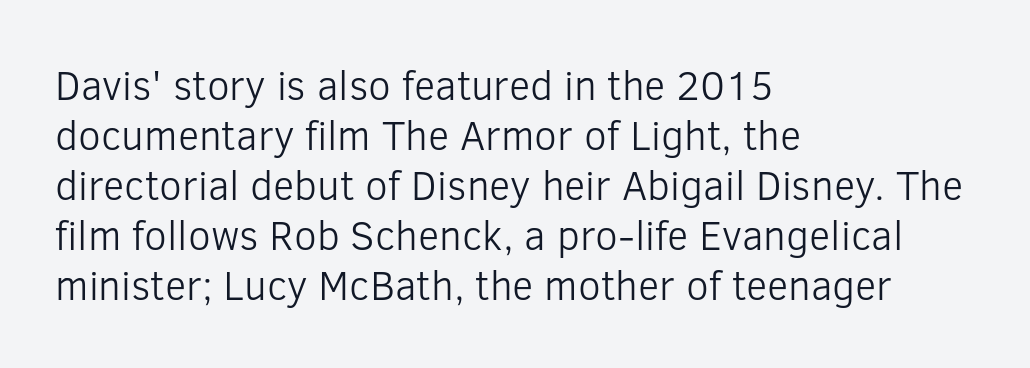
Q: Is the text bold? A: No.
Q: Is the text italic (slanted)? A: No, it is upright.
Q: Is the typeface a serif or a sans-serif typeface? A: Sans-serif.
Q: Is the text underlined? A: No.
Q: How is the paragraph aligned? A: Left-aligned.
Q: Is the spacing between letters normal or unusually wide? A: Normal.
Q: Width (condensed, normal, or wide)? A: Normal.
Q: Stroke contrast? A: Low.
Q: x-height? A: Medium.
Q: Monospaced? A: No.
